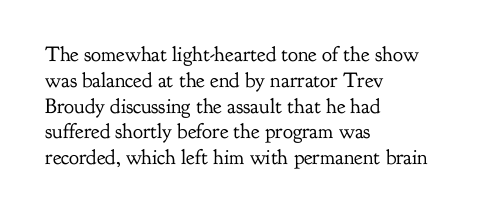
The image shows 21 px text type, upright; set left-aligned, line spacing 1.23x, normal letter spacing, not underlined.
